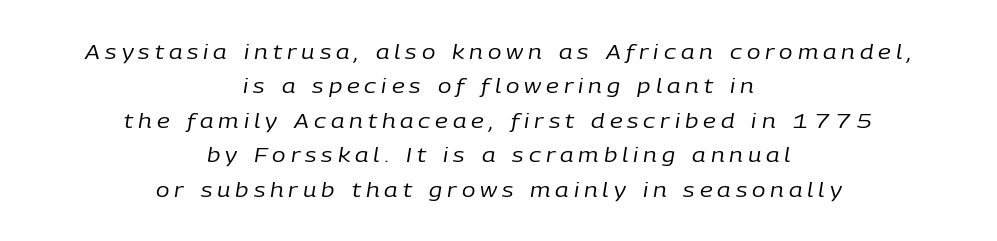
Q: Is the text bold? A: No.
Q: Is the text italic (slanted)? A: Yes, it leans right by about 9 degrees.
Q: Is the text underlined? A: No.
Q: How is the paragraph aligned? A: Centered.
Q: Is the spacing between letters normal or unusually wide? A: Unusually wide.
